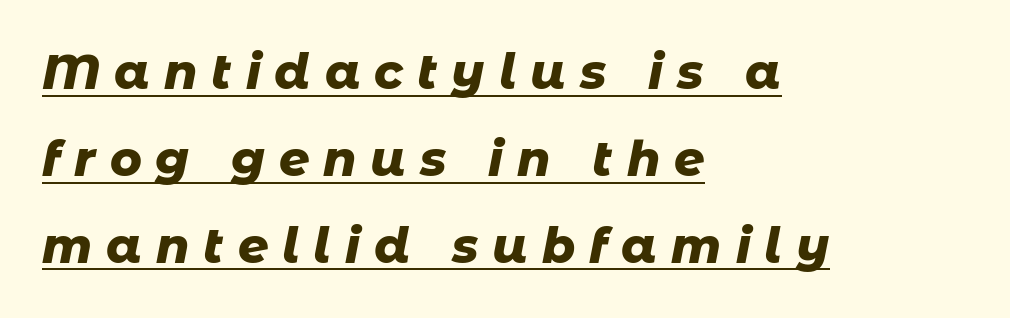
The image shows 48 px heavy type, italic (leaning right); set left-aligned, line spacing 1.81x, unusually wide letter spacing (+0.29 em), underlined; low stroke contrast and a medium x-height.
